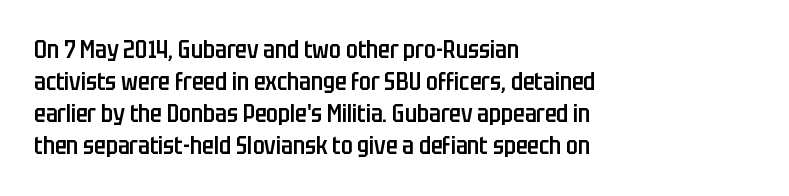
The image shows 24 px text type, upright; set left-aligned, normal line spacing (1.33x), normal letter spacing, not underlined.
